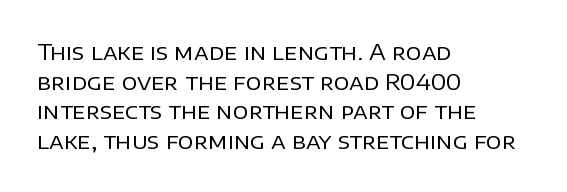
The image shows 22 px text type, upright; set left-aligned, normal line spacing (1.35x), normal letter spacing, not underlined.
